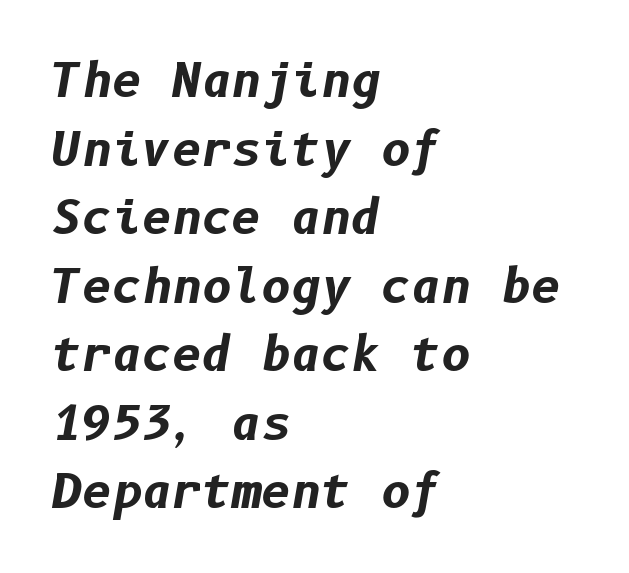
Normally led — the rows are evenly, conventionally spaced. In terms of weight, the rendering is a true, heavy bold. The whole block is typeset with a tilt. Is the letter spacing exaggerated? No — it looks like the ordinary default. Left-aligned paragraph, ragged on the right.
